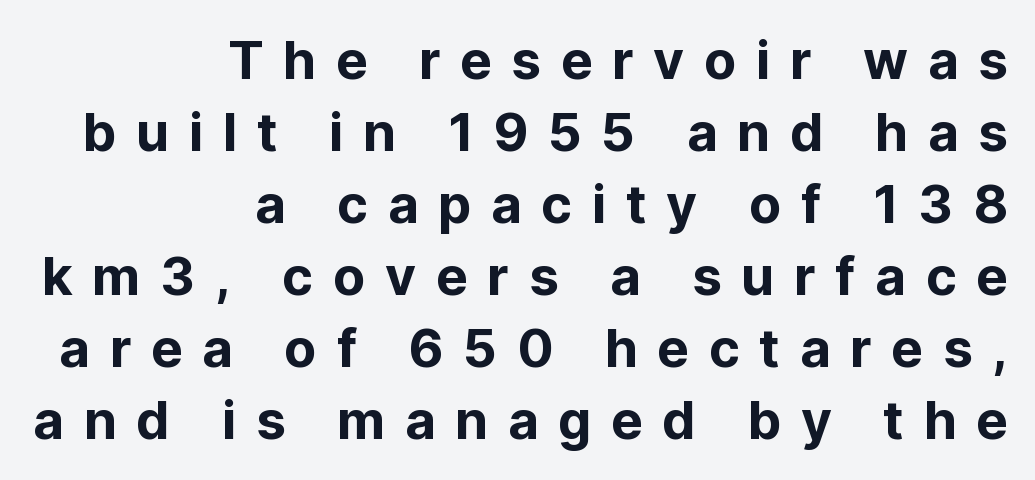
Q: Is the text italic (slanted)? A: No, it is upright.
Q: Is the typeface a serif or a sans-serif typeface? A: Sans-serif.
Q: Is the text underlined? A: No.
Q: How is the paragraph aligned? A: Right-aligned.
Q: Is the spacing between letters normal or unusually wide? A: Unusually wide.
Q: Is the spacing between lines tight, normal or loose? A: Normal.
Q: Width (condensed, normal, or wide)? A: Normal.
Q: Stroke contrast? A: Low.
Q: x-height? A: Medium.
Q: Monospaced? A: No.
